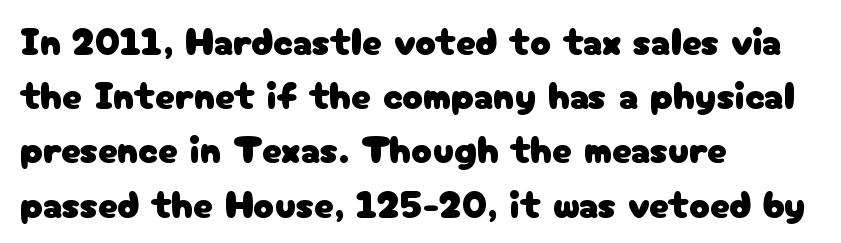
Q: Is the text italic (slanted)? A: No, it is upright.
Q: Is the typeface a serif or a sans-serif typeface? A: Sans-serif.
Q: Is the text underlined? A: No.
Q: How is the paragraph aligned? A: Left-aligned.
Q: Is the spacing between letters normal or unusually wide? A: Normal.
Q: Is the spacing between lines tight, normal or loose? A: Normal.
Q: Width (condensed, normal, or wide)? A: Normal.
Q: Stroke contrast? A: Low.
Q: x-height? A: Medium.
Q: Monospaced? A: No.
